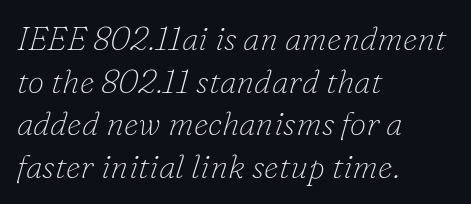
Q: Is the text bold? A: No.
Q: Is the text italic (slanted)? A: Yes, it leans right by about 16 degrees.
Q: Is the typeface a serif or a sans-serif typeface? A: Serif.
Q: Is the text underlined? A: No.
Q: How is the paragraph aligned? A: Left-aligned.
Q: Is the spacing between letters normal or unusually wide? A: Normal.
Q: Is the spacing between lines tight, normal or loose? A: Normal.
Q: Width (condensed, normal, or wide)? A: Normal.
Q: Stroke contrast? A: Low.
Q: x-height? A: Small.
Q: Monospaced? A: No.
